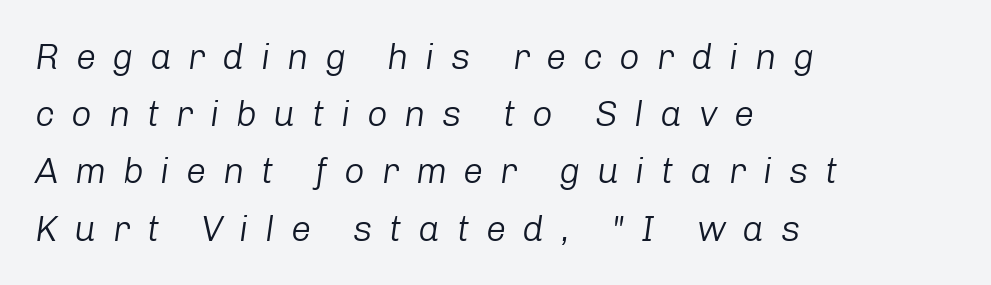
{"italic": "yes", "lean": "right", "slant_degrees": 8, "bold": "no", "weight": "light", "width": "normal", "stroke_contrast": "low", "x_height": "medium", "monospaced": "no", "underline": "no", "align": "left", "line_spacing": "normal", "line_spacing_ratio": 1.59, "letter_spacing": "wide", "letter_spacing_em": 0.46, "glyph_px": 36}
